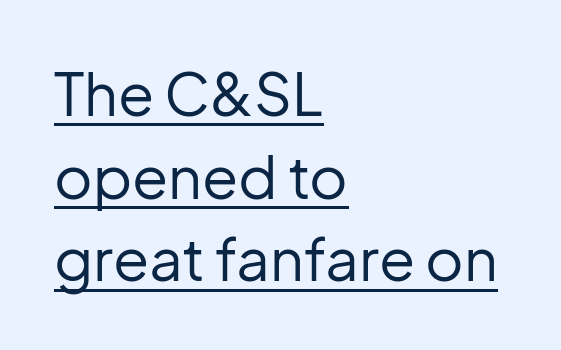
Q: Is the text bold? A: No.
Q: Is the text italic (slanted)? A: No, it is upright.
Q: Is the typeface a serif or a sans-serif typeface? A: Sans-serif.
Q: Is the text underlined? A: Yes.
Q: How is the paragraph aligned? A: Left-aligned.
Q: Is the spacing between letters normal or unusually wide? A: Normal.
Q: Is the spacing between lines tight, normal or loose? A: Normal.
Q: Width (condensed, normal, or wide)? A: Normal.
Q: Stroke contrast? A: Low.
Q: x-height? A: Medium.
Q: Monospaced? A: No.
